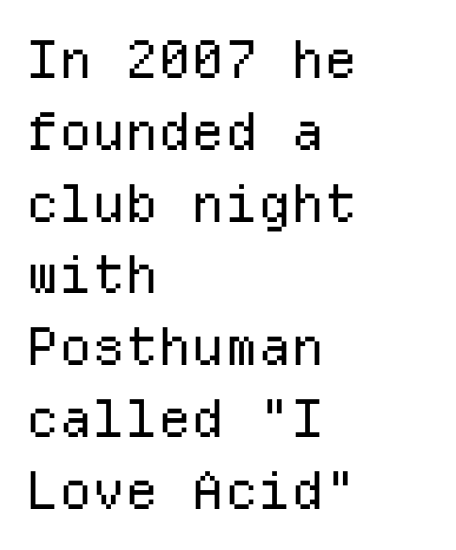
Q: Is the text bold? A: No.
Q: Is the text italic (slanted)? A: No, it is upright.
Q: Is the typeface a serif or a sans-serif typeface? A: Sans-serif.
Q: Is the text underlined? A: No.
Q: How is the paragraph aligned? A: Left-aligned.
Q: Is the spacing between letters normal or unusually wide? A: Normal.
Q: Is the spacing between lines tight, normal or loose? A: Normal.
Q: Width (condensed, normal, or wide)? A: Normal.
Q: Stroke contrast? A: Low.
Q: x-height? A: Medium.
Q: Monospaced? A: Yes.
